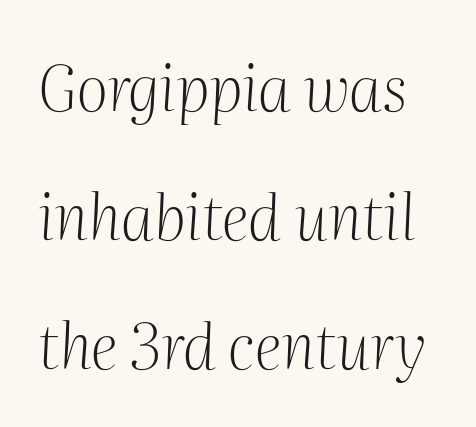
Q: Is the text bold? A: No.
Q: Is the text italic (slanted)? A: Yes, it leans right by about 2 degrees.
Q: Is the typeface a serif or a sans-serif typeface? A: Serif.
Q: Is the text underlined? A: No.
Q: Is the spacing between letters normal or unusually wide? A: Normal.
Q: Is the spacing between lines tight, normal or loose? A: Loose.
Q: Width (condensed, normal, or wide)? A: Normal.
Q: Stroke contrast? A: Medium.
Q: x-height? A: Medium.
Q: Monospaced? A: No.
